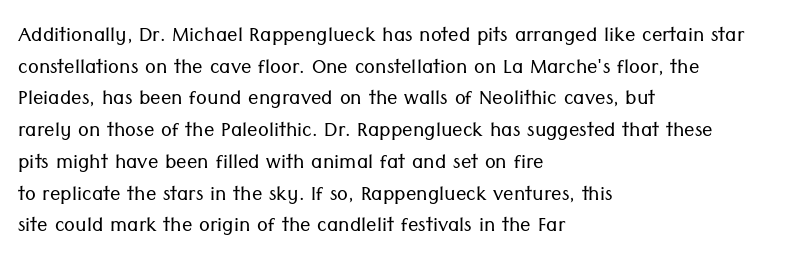
The image shows 26 px text type, upright; set left-aligned, line spacing 1.22x, normal letter spacing, not underlined.
